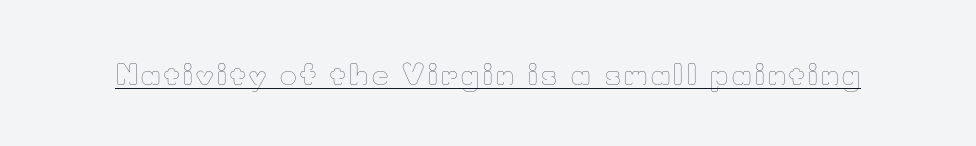
Characters remain perfectly vertical along every line. Stems and bowls with no extra thickness — not bold. Is this a fixed-width face? No — the glyphs have proportional, varying widths. A baseline rule has been typeset under these characters.
